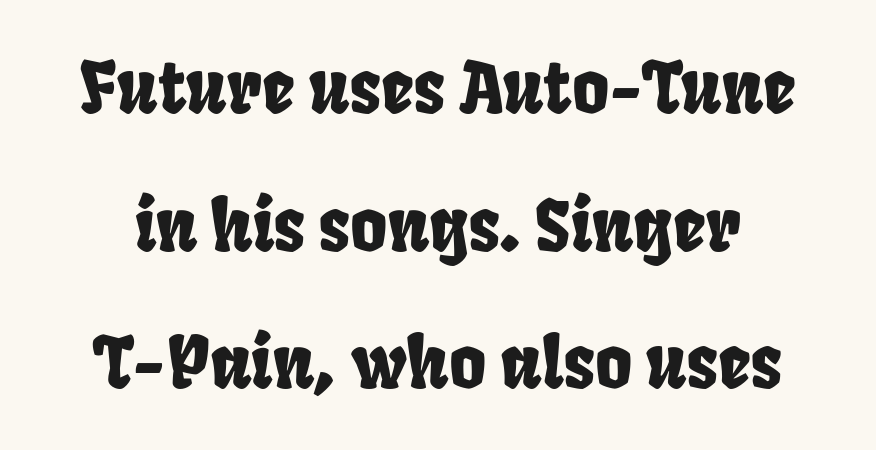
Stroke terminals: plain, sans-serif. Do the characters align in a grid? No, the font is proportional. One glance says open: line gaps are wider than usual. Beneath every word, the page is bare. Default kerning and tracking; the words read as compact shapes.
